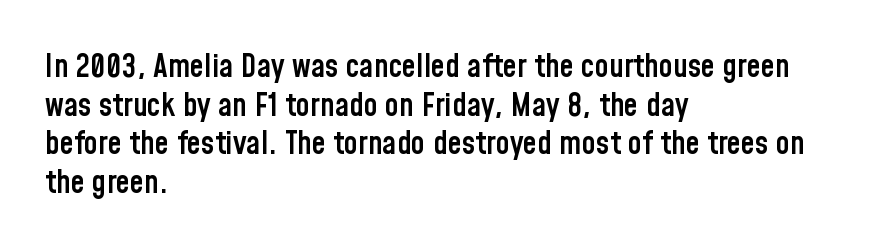
The image shows 32 px semibold, condensed sans-serif type, upright; set left-aligned, line spacing 1.21x, normal letter spacing, not underlined; low stroke contrast and a medium x-height.
